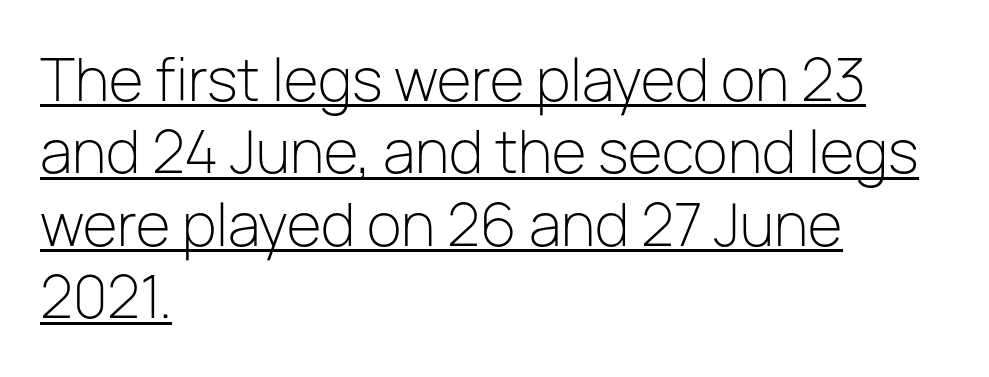
Nothing heavy about these letters — not bold at all. Normally led — the rows are evenly, conventionally spaced. The type is set solid horizontally, with unmodified tracking. This sample has the flowing, uneven cadence of proportional lettering.
